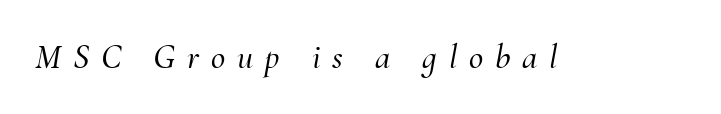
The passage shown has open, widely tracked lettering throughout. Little horizontal feet cap the strokes, marking this as serif type. Type without underlining. Varying glyph widths throughout — classic text-font behaviour.
